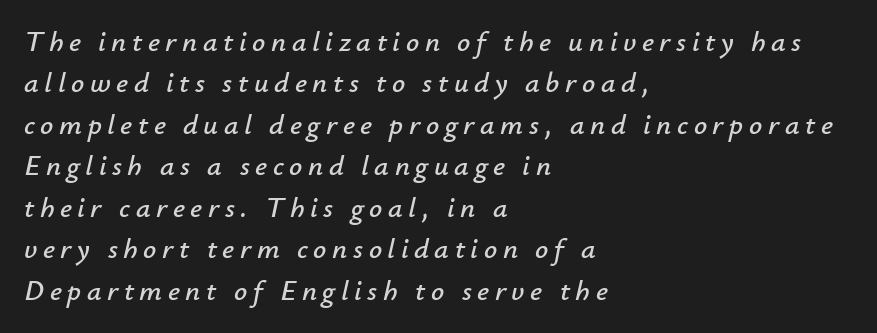
Q: Is the text italic (slanted)? A: Yes, it leans right by about 12 degrees.
Q: Is the text underlined? A: No.
Q: How is the paragraph aligned? A: Left-aligned.
Q: Is the spacing between lines tight, normal or loose? A: Normal.
Q: Width (condensed, normal, or wide)? A: Normal.
Q: Stroke contrast? A: Low.
Q: x-height? A: Small.
Q: Monospaced? A: No.
